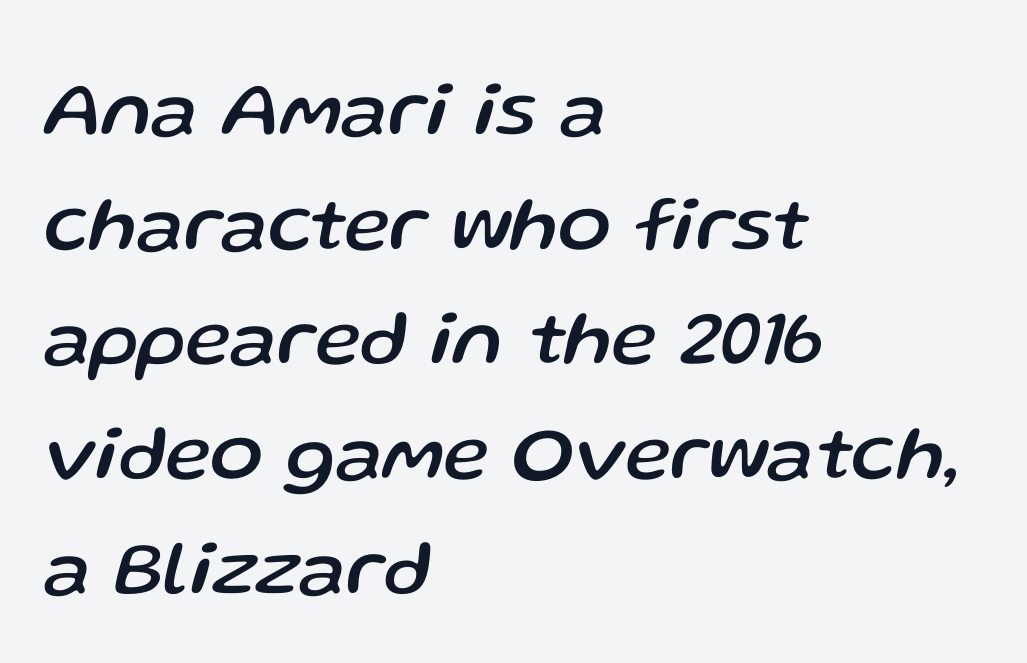
Q: Is the text italic (slanted)? A: Yes, it leans right by about 13 degrees.
Q: Is the text underlined? A: No.
Q: How is the paragraph aligned? A: Left-aligned.
Q: Is the spacing between letters normal or unusually wide? A: Normal.
Q: Is the spacing between lines tight, normal or loose? A: Normal.
Q: Width (condensed, normal, or wide)? A: Normal.
Q: Stroke contrast? A: Low.
Q: x-height? A: Medium.
Q: Monospaced? A: No.
